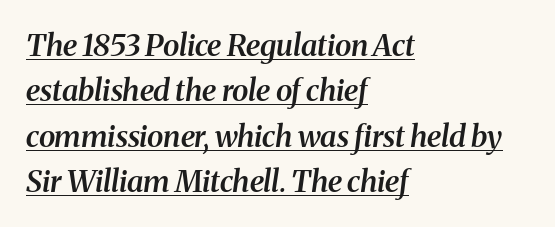
{"serif": "yes", "italic": "yes", "lean": "right", "slant_degrees": 8, "bold": "semi", "weight": "semibold", "width": "normal", "stroke_contrast": "medium", "x_height": "medium", "monospaced": "no", "underline": "yes", "align": "left", "line_spacing": "normal", "line_spacing_ratio": 1.51, "letter_spacing": "normal", "letter_spacing_em": 0.0, "glyph_px": 30}
